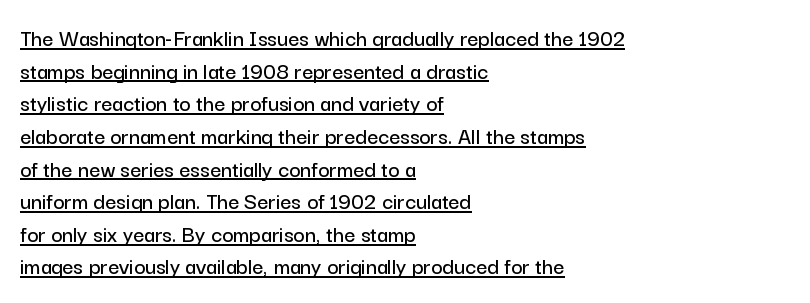
This sample keeps an unexceptional amount of space between lines. Italic: no, the glyphs are upright roman. This rendering uses left alignment, leaving the right contour irregular. Glyph-to-glyph distance matches everyday printed text. The lettering is marked with a stroke running underneath it.
